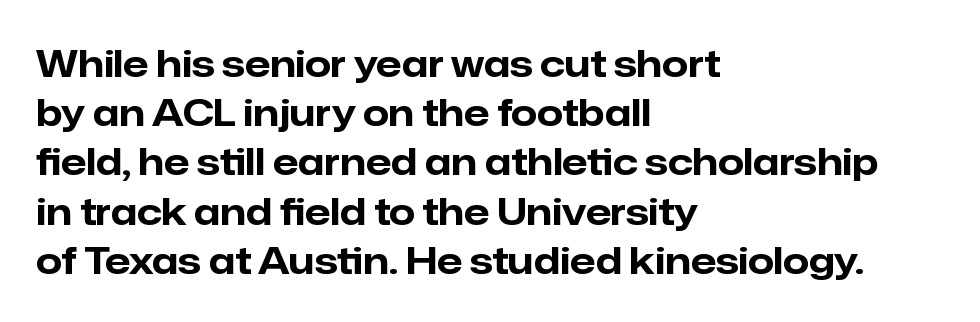
The image shows 37 px bold sans-serif type, upright; set left-aligned, normal line spacing (1.33x), normal letter spacing, not underlined; low stroke contrast and a medium x-height.
